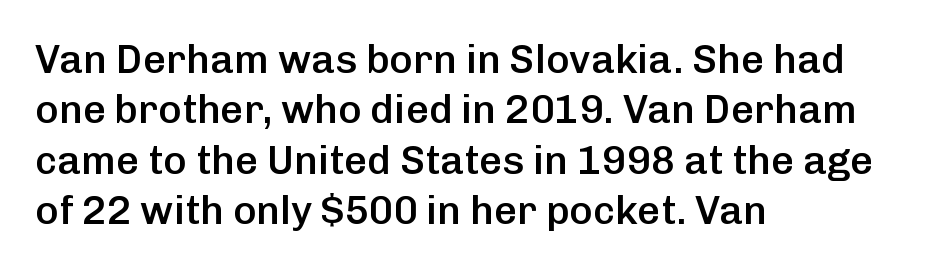
The lettering holds an erect, upright posture throughout. A bit beefed up — I'd call it semibold rather than bold. Examine the stroke ends and you'll find no serifs. Interline gaps are of average width in this sample.
